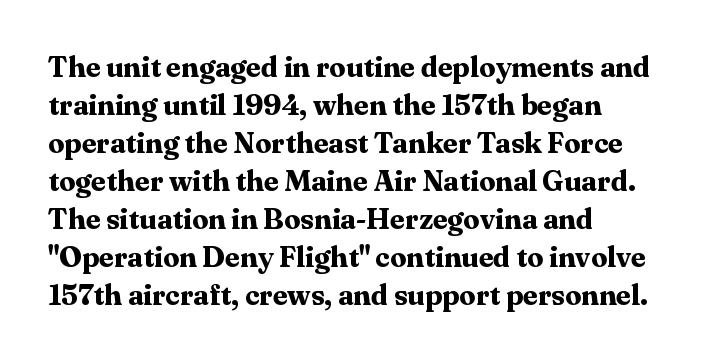
Q: Is the text bold? A: Yes.
Q: Is the text italic (slanted)? A: No, it is upright.
Q: Is the typeface a serif or a sans-serif typeface? A: Serif.
Q: Is the text underlined? A: No.
Q: How is the paragraph aligned? A: Left-aligned.
Q: Is the spacing between letters normal or unusually wide? A: Normal.
Q: Is the spacing between lines tight, normal or loose? A: Normal.
Q: Width (condensed, normal, or wide)? A: Normal.
Q: Stroke contrast? A: Medium.
Q: x-height? A: Medium.
Q: Monospaced? A: No.
